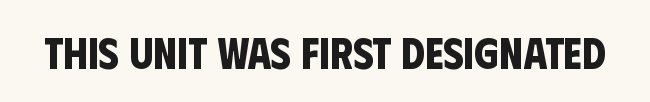
{"serif": "no", "bold": "yes", "weight": "bold", "width": "condensed", "stroke_contrast": "low", "x_height": "large", "monospaced": "no", "underline": "no", "letter_spacing": "normal", "letter_spacing_em": 0.0, "glyph_px": 43}
